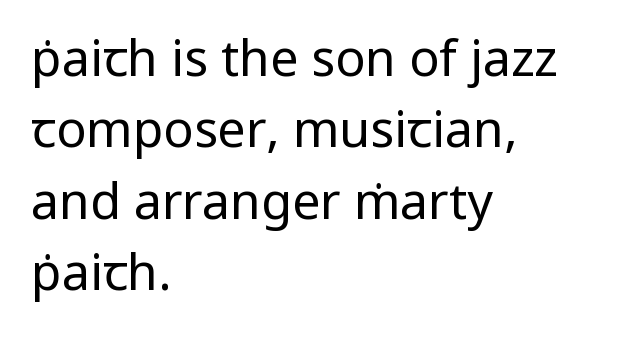
The image shows 50 px regular-weight sans-serif type, upright; set left-aligned, normal line spacing (1.43x), normal letter spacing, not underlined; low stroke contrast and a medium x-height.
